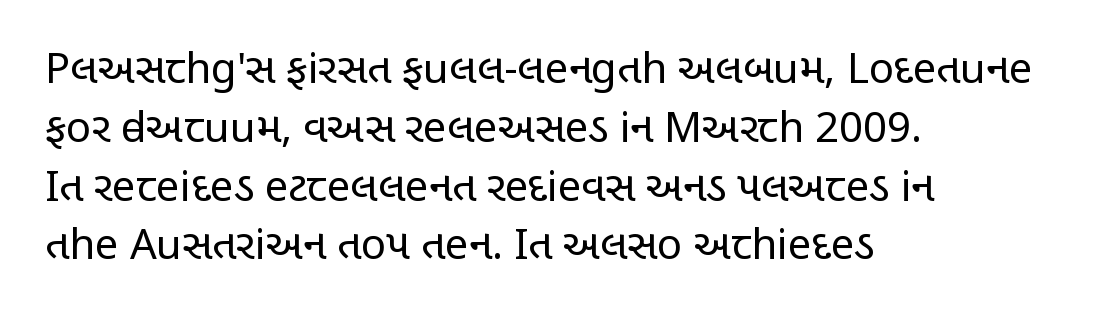
Q: Is the text bold? A: No.
Q: Is the text italic (slanted)? A: No, it is upright.
Q: Is the typeface a serif or a sans-serif typeface? A: Sans-serif.
Q: Is the text underlined? A: No.
Q: How is the paragraph aligned? A: Left-aligned.
Q: Is the spacing between letters normal or unusually wide? A: Normal.
Q: Is the spacing between lines tight, normal or loose? A: Normal.
Q: Width (condensed, normal, or wide)? A: Condensed.
Q: Stroke contrast? A: Low.
Q: x-height? A: Large.
Q: Monospaced? A: No.
